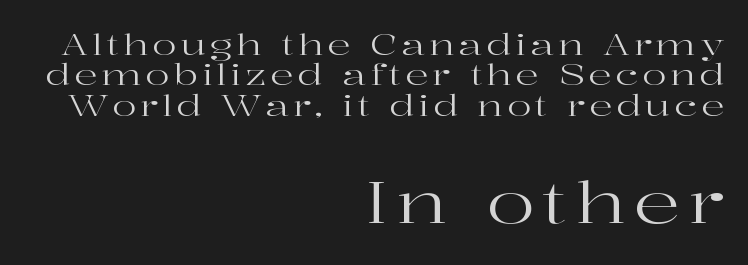
The image shows 58 px regular-weight, wide serif type, upright; set right-aligned, tight line spacing (1.05x), not underlined; the second (bottom) block is 2.0x larger; high stroke contrast and a medium x-height.
